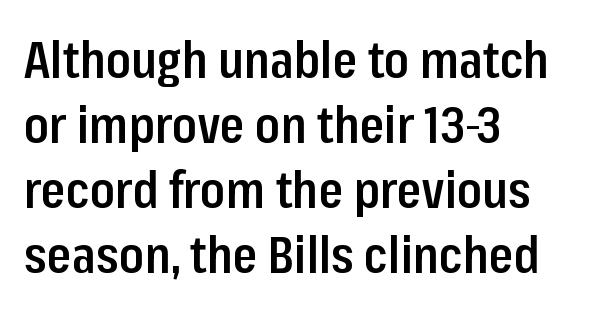
{"serif": "no", "italic": "no", "bold": "semi", "weight": "semibold", "width": "condensed", "stroke_contrast": "low", "x_height": "medium", "monospaced": "no", "underline": "no", "align": "left", "line_spacing": "normal", "line_spacing_ratio": 1.3, "letter_spacing": "normal", "letter_spacing_em": 0.0, "glyph_px": 50}
